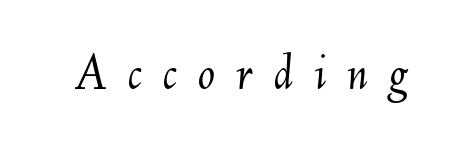
The strokes are not fattened; the text isn't bold. Glance below the letters and you will spot only blank space. Note the varied advance widths — an 'i' is clearly narrower than an 'm'. The face used here has a pronounced slope to its letters. Does extra space separate the letters? Yes, quite a lot of it.
